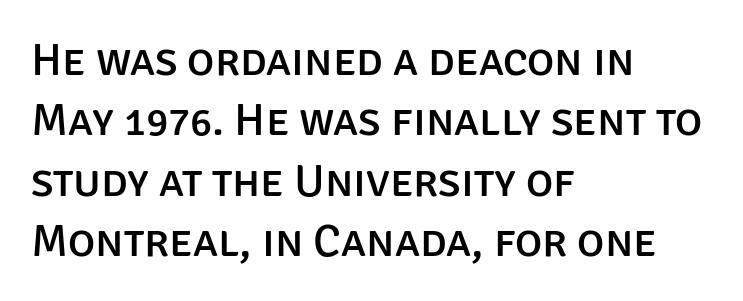
Q: Is the text italic (slanted)? A: No, it is upright.
Q: Is the typeface a serif or a sans-serif typeface? A: Sans-serif.
Q: Is the text underlined? A: No.
Q: How is the paragraph aligned? A: Left-aligned.
Q: Is the spacing between letters normal or unusually wide? A: Normal.
Q: Is the spacing between lines tight, normal or loose? A: Normal.
Q: Width (condensed, normal, or wide)? A: Normal.
Q: Stroke contrast? A: Low.
Q: x-height? A: Large.
Q: Monospaced? A: No.
